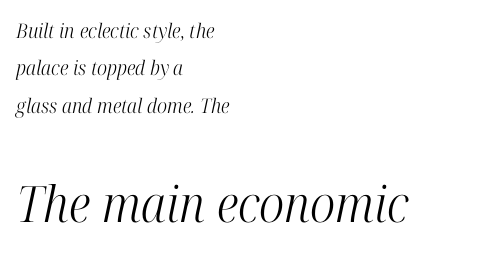
Character widths vary here, with narrow letters taking less room than wide ones. This rendering uses left alignment, leaving the right contour irregular. The later block is typeset at a bigger size than the earlier block. This is serif lettering, the kind often seen in printed books.
